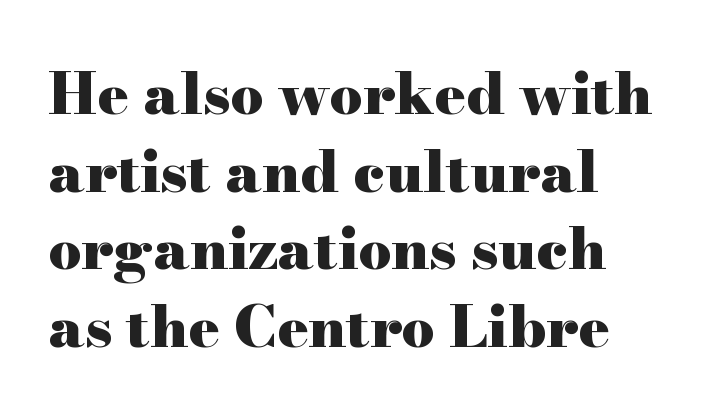
If you drew a line through each stem, it would be perfectly vertical. Honestly, there is no underline to notice here at all. Note: serifs present on the glyphs. Caption: bold face, heavy strokes.
